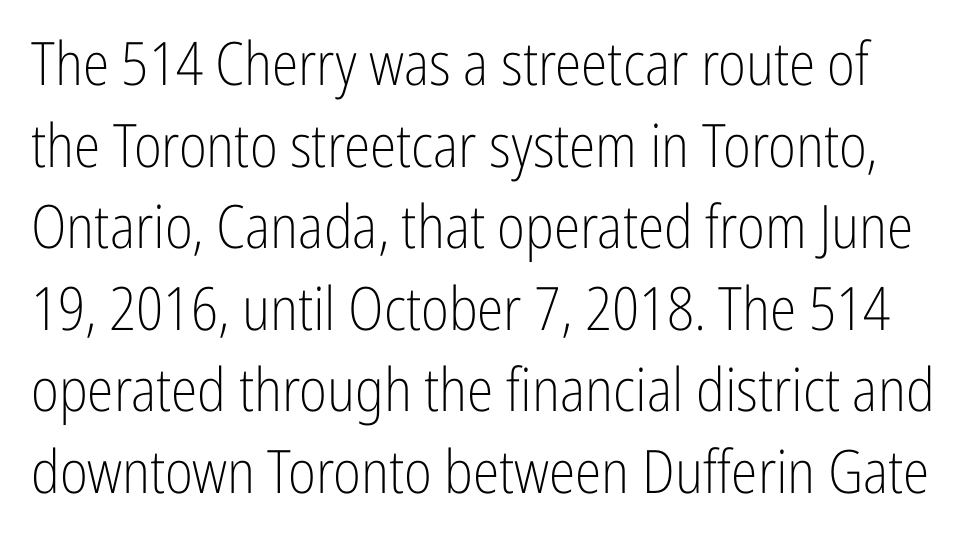
Q: Is the text bold? A: No.
Q: Is the text italic (slanted)? A: No, it is upright.
Q: Is the typeface a serif or a sans-serif typeface? A: Sans-serif.
Q: Is the text underlined? A: No.
Q: Is the spacing between letters normal or unusually wide? A: Normal.
Q: Is the spacing between lines tight, normal or loose? A: Normal.
Q: Width (condensed, normal, or wide)? A: Condensed.
Q: Stroke contrast? A: Low.
Q: x-height? A: Medium.
Q: Monospaced? A: No.
